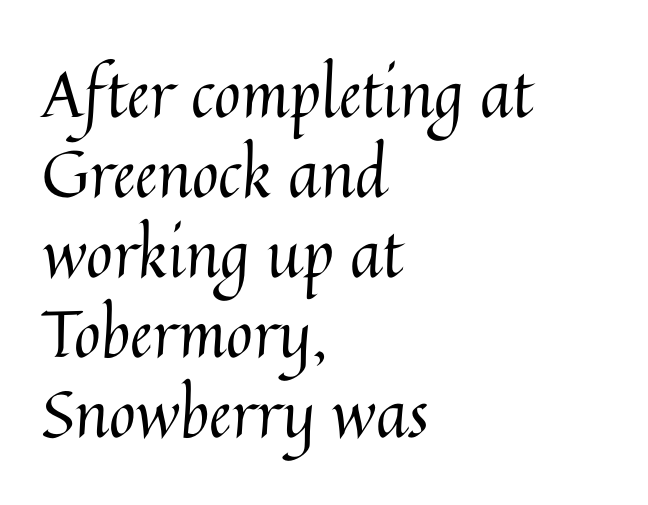
Q: Is the text bold? A: No.
Q: Is the text underlined? A: No.
Q: How is the paragraph aligned? A: Left-aligned.
Q: Is the spacing between letters normal or unusually wide? A: Normal.
Q: Width (condensed, normal, or wide)? A: Normal.
Q: Stroke contrast? A: Medium.
Q: x-height? A: Medium.
Q: Monospaced? A: No.
